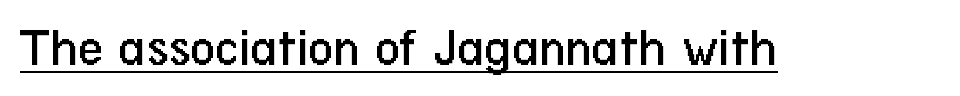
The image shows 55 px regular-weight, condensed sans-serif type, upright; set normal letter spacing, underlined; low stroke contrast and a medium x-height.
